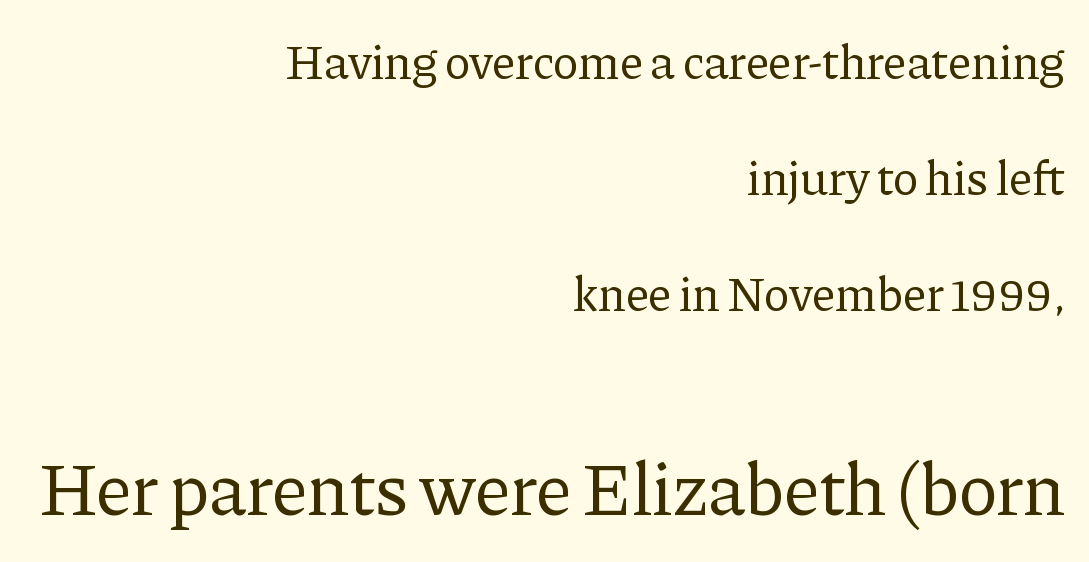
The image shows 74 px regular-weight serif type, upright; set right-aligned, loose line spacing (2.37x), normal letter spacing, not underlined; the second (bottom) block is 1.51x larger; low stroke contrast and a medium x-height.
